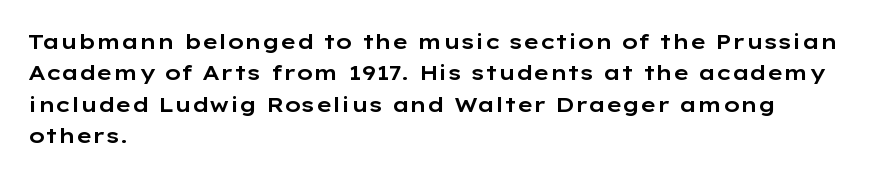
{"italic": "no", "underline": "no", "align": "left", "line_spacing": "normal", "line_spacing_ratio": 1.49, "letter_spacing": "normal", "letter_spacing_em": 0.0, "glyph_px": 21}
